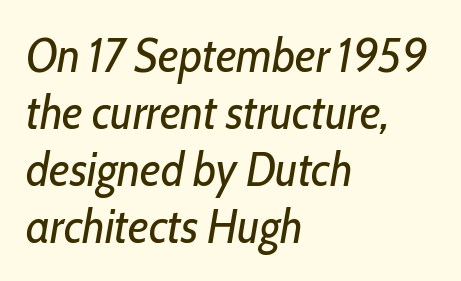
The image shows 47 px regular-weight, condensed type, italic (leaning right); set left-aligned, line spacing 1.21x, normal letter spacing, not underlined; low stroke contrast and a medium x-height.
